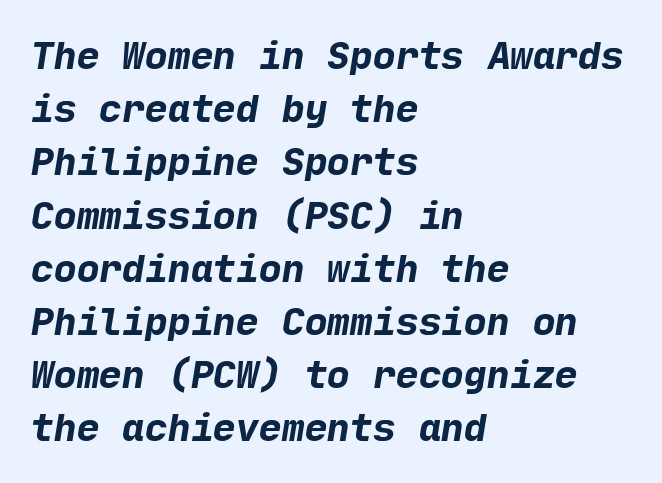
Q: Is the text bold? A: Yes.
Q: Is the typeface a serif or a sans-serif typeface? A: Sans-serif.
Q: Is the text underlined? A: No.
Q: How is the paragraph aligned? A: Left-aligned.
Q: Is the spacing between letters normal or unusually wide? A: Normal.
Q: Is the spacing between lines tight, normal or loose? A: Normal.
Q: Width (condensed, normal, or wide)? A: Normal.
Q: Stroke contrast? A: Low.
Q: x-height? A: Medium.
